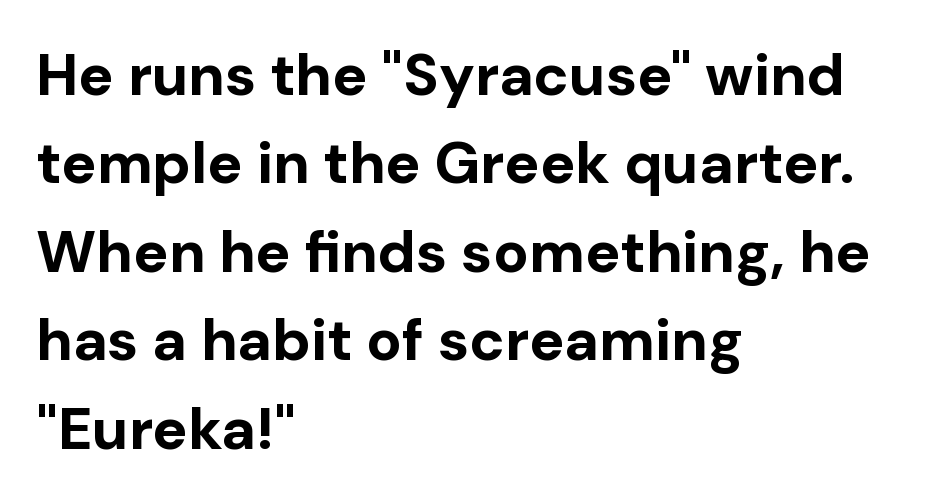
No feet cap the strokes, marking this as sans-serif type. Descenders are the only things crossing below the line. Tracking here is standard; glyphs follow each other at the usual distance. Successive baselines arrive at the customary interval. These lines are rendered in a variable-pitch font. Compared with a centered layout, this one pins lines to the left instead.
